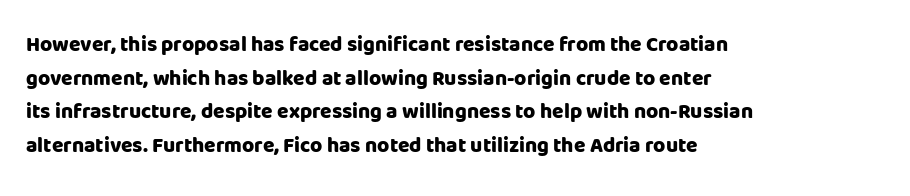
This sample uses plain, unmodified letter spacing. The lines are quadded left. If you measured baseline to baseline, you'd find a middling distance. A dark, heavy texture on the line: the type is bold. Unmarked baselines from the first word to the last.
